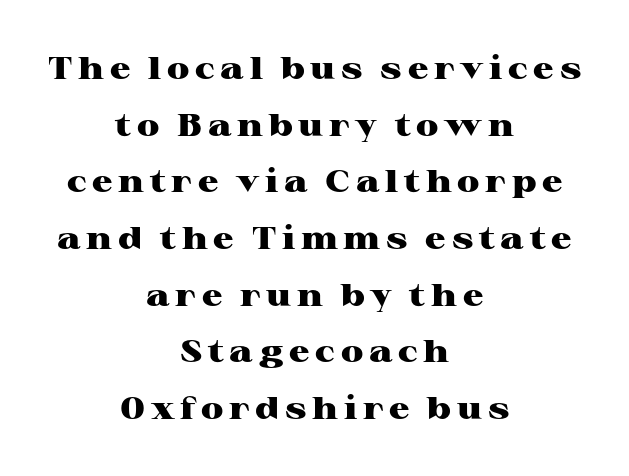
Q: Is the text bold? A: Yes.
Q: Is the text italic (slanted)? A: No, it is upright.
Q: Is the typeface a serif or a sans-serif typeface? A: Serif.
Q: Is the text underlined? A: No.
Q: How is the paragraph aligned? A: Centered.
Q: Width (condensed, normal, or wide)? A: Wide.
Q: Stroke contrast? A: High.
Q: x-height? A: Medium.
Q: Monospaced? A: No.
